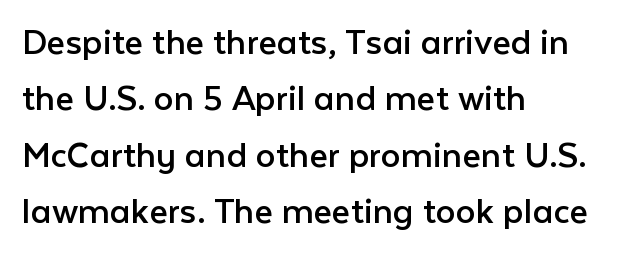
The image shows 40 px regular-weight sans-serif type, upright; set left-aligned, normal line spacing (1.41x), normal letter spacing, not underlined; low stroke contrast and a medium x-height.
